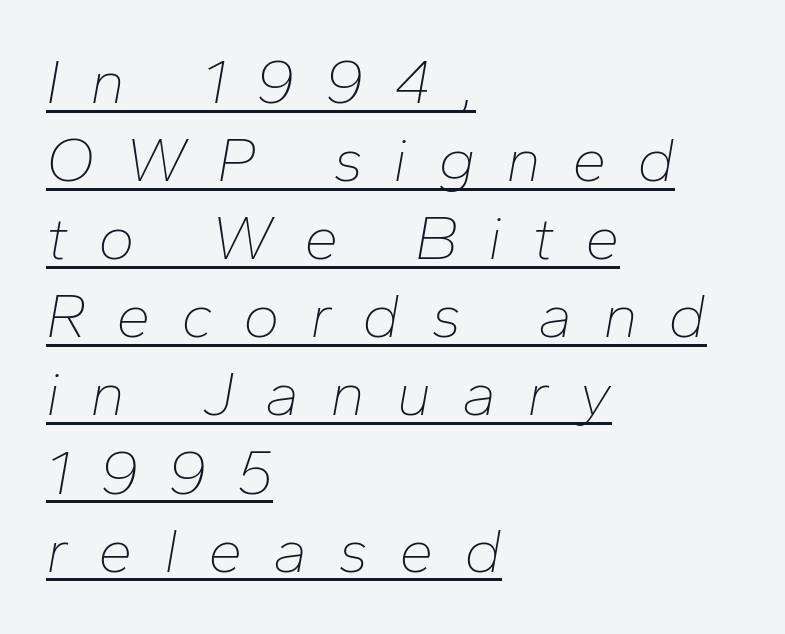
Designer's note — italics engaged. One glance says typical: line gaps are just what's usual. Students, note that the glyphs here are deliberately spaced far apart. Spacing verdict: proportional, widths tailored to each character. Line beginnings align vertically; line endings do not.
